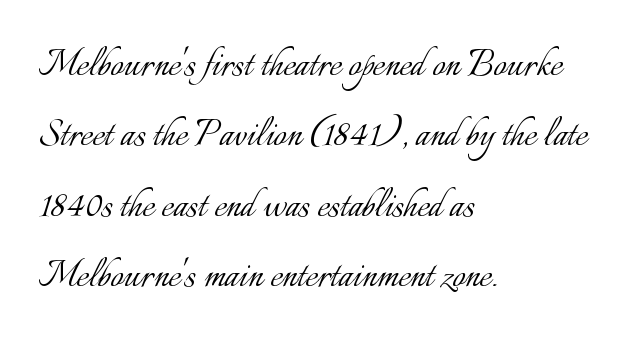
Q: Is the text bold? A: No.
Q: Is the text italic (slanted)? A: Yes.
Q: Is the text underlined? A: No.
Q: How is the paragraph aligned? A: Left-aligned.
Q: Is the spacing between letters normal or unusually wide? A: Normal.
Q: Is the spacing between lines tight, normal or loose? A: Normal.
Q: Width (condensed, normal, or wide)? A: Normal.
Q: Stroke contrast? A: Low.
Q: x-height? A: Small.
Q: Monospaced? A: No.
